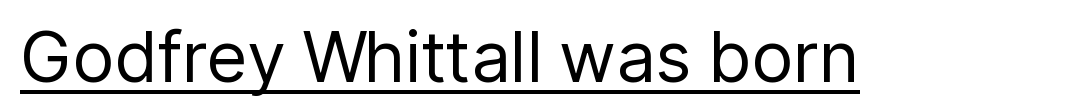
{"serif": "no", "italic": "no", "bold": "no", "weight": "regular", "width": "normal", "stroke_contrast": "low", "x_height": "medium", "monospaced": "no", "underline": "yes", "letter_spacing": "normal", "letter_spacing_em": 0.0, "glyph_px": 70}
